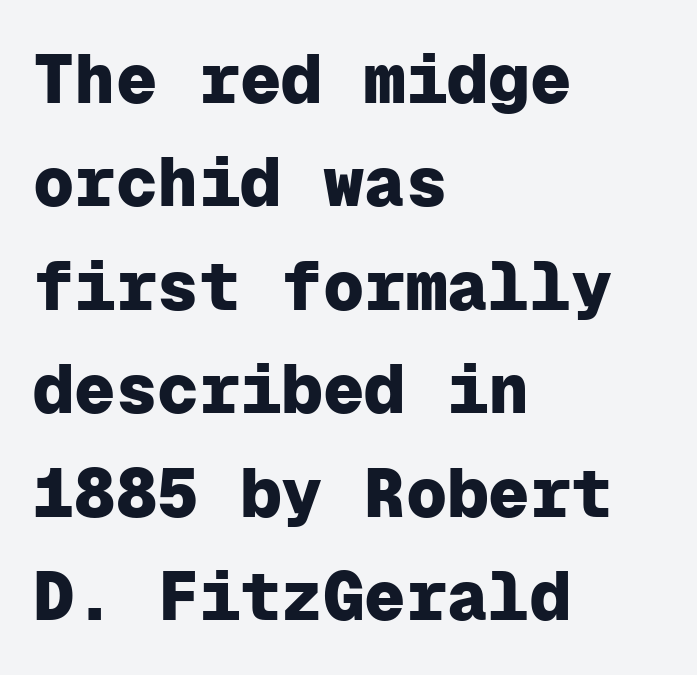
The passage shown is not underscored anywhere. This rendering employs a face without finishing strokes, i.e., a sans-serif. If you drew a line through each stem, it would be perfectly vertical. Set as a true bold cut, around the 700 mark.
